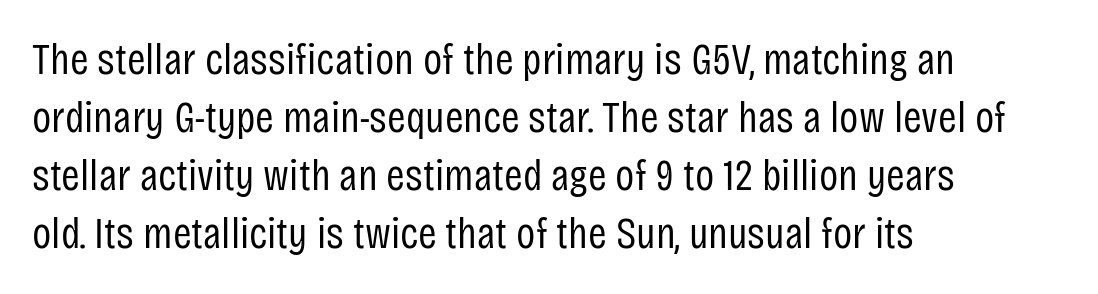
Q: Is the text bold? A: No.
Q: Is the text italic (slanted)? A: No, it is upright.
Q: Is the typeface a serif or a sans-serif typeface? A: Sans-serif.
Q: Is the text underlined? A: No.
Q: How is the paragraph aligned? A: Left-aligned.
Q: Is the spacing between letters normal or unusually wide? A: Normal.
Q: Is the spacing between lines tight, normal or loose? A: Normal.
Q: Width (condensed, normal, or wide)? A: Condensed.
Q: Stroke contrast? A: Low.
Q: x-height? A: Large.
Q: Monospaced? A: No.
